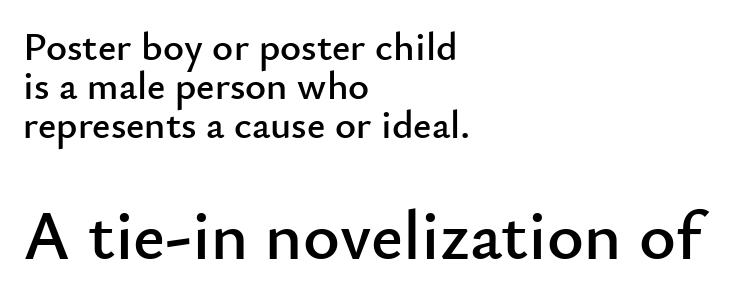
Q: Is the text italic (slanted)? A: No, it is upright.
Q: Is the typeface a serif or a sans-serif typeface? A: Sans-serif.
Q: Is the text underlined? A: No.
Q: How is the paragraph aligned? A: Left-aligned.
Q: Is the spacing between letters normal or unusually wide? A: Normal.
Q: Is the spacing between lines tight, normal or loose? A: Tight.
Q: Which block of text is set in a larger size, the first (top) or the second (bottom)? A: The second (bottom) one.
Q: Width (condensed, normal, or wide)? A: Normal.
Q: Stroke contrast? A: Low.
Q: x-height? A: Small.
Q: Monospaced? A: No.
